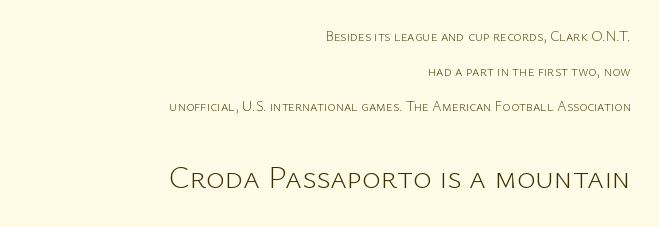
{"serif": "no", "italic": "no", "bold": "no", "weight": "light", "width": "normal", "stroke_contrast": "low", "x_height": "medium", "monospaced": "no", "underline": "no", "align": "right", "line_spacing": "loose", "line_spacing_ratio": 2.49, "letter_spacing": "normal", "letter_spacing_em": 0.0, "larger_block": "second", "size_ratio": 2.29, "glyph_px": 32}
